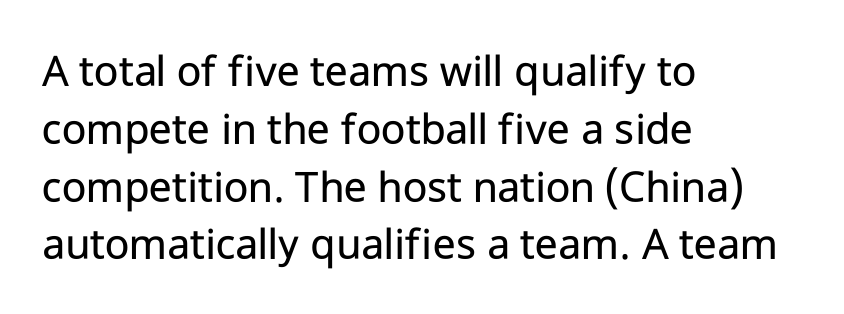
The image shows 47 px regular-weight sans-serif type, upright; set left-aligned, line spacing 1.23x, normal letter spacing, not underlined; low stroke contrast and a medium x-height.
